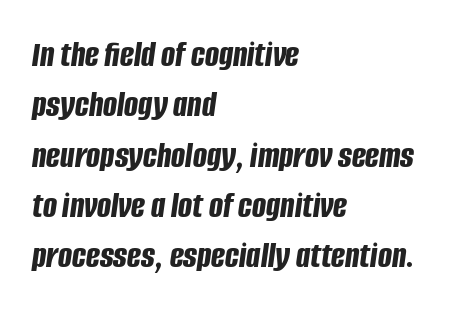
Q: Is the text bold? A: Yes.
Q: Is the text italic (slanted)? A: Yes, it leans right by about 8 degrees.
Q: Is the text underlined? A: No.
Q: How is the paragraph aligned? A: Left-aligned.
Q: Is the spacing between letters normal or unusually wide? A: Normal.
Q: Is the spacing between lines tight, normal or loose? A: Normal.
Q: Width (condensed, normal, or wide)? A: Condensed.
Q: Stroke contrast? A: Low.
Q: x-height? A: Large.
Q: Monospaced? A: No.
